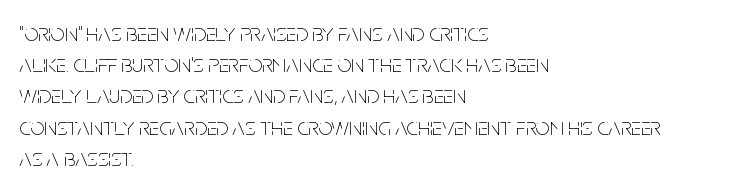
Q: Is the text bold? A: No.
Q: Is the text italic (slanted)? A: No, it is upright.
Q: Is the text underlined? A: No.
Q: How is the paragraph aligned? A: Left-aligned.
Q: Is the spacing between letters normal or unusually wide? A: Normal.
Q: Is the spacing between lines tight, normal or loose? A: Normal.
